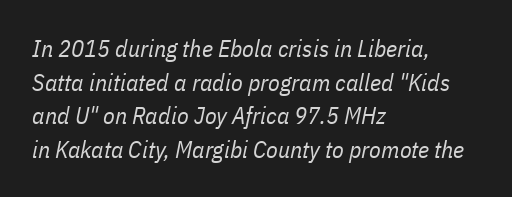
Q: Is the text bold? A: No.
Q: Is the text italic (slanted)? A: Yes, it leans right by about 11 degrees.
Q: Is the text underlined? A: No.
Q: How is the paragraph aligned? A: Left-aligned.
Q: Is the spacing between letters normal or unusually wide? A: Normal.
Q: Is the spacing between lines tight, normal or loose? A: Normal.
